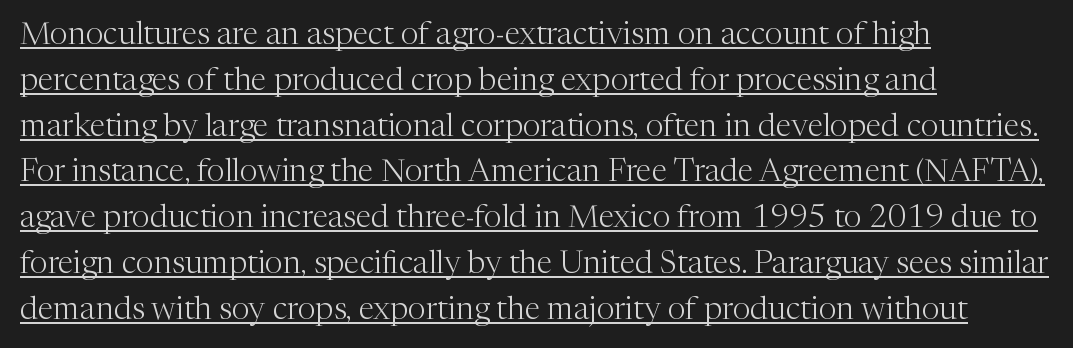
Q: Is the text bold? A: No.
Q: Is the text italic (slanted)? A: No, it is upright.
Q: Is the typeface a serif or a sans-serif typeface? A: Serif.
Q: Is the text underlined? A: Yes.
Q: How is the paragraph aligned? A: Left-aligned.
Q: Is the spacing between letters normal or unusually wide? A: Normal.
Q: Is the spacing between lines tight, normal or loose? A: Normal.
Q: Width (condensed, normal, or wide)? A: Normal.
Q: Stroke contrast? A: Medium.
Q: x-height? A: Medium.
Q: Monospaced? A: No.
